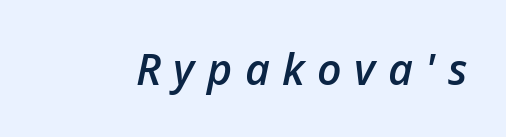
Proportional: the letters do not fall into vertical columns. This is oblique type, the kind used for emphasis or titles. The passage shown is not underscored anywhere. A bit beefed up — I'd call it semibold rather than bold. The tracking jumps out immediately: characters are airy and widely separated.
